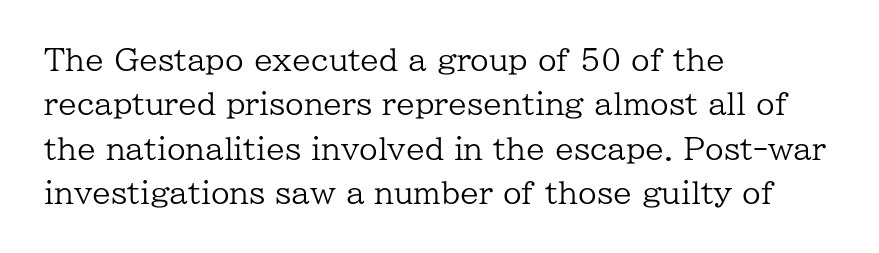
Q: Is the text bold? A: No.
Q: Is the text italic (slanted)? A: No, it is upright.
Q: Is the typeface a serif or a sans-serif typeface? A: Serif.
Q: Is the text underlined? A: No.
Q: How is the paragraph aligned? A: Left-aligned.
Q: Is the spacing between letters normal or unusually wide? A: Normal.
Q: Is the spacing between lines tight, normal or loose? A: Normal.
Q: Width (condensed, normal, or wide)? A: Normal.
Q: Stroke contrast? A: Low.
Q: x-height? A: Medium.
Q: Monospaced? A: No.
